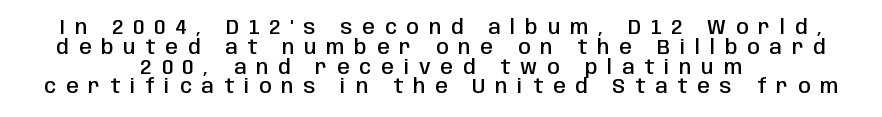
A fair bit of extra ink — the face is semibold, not bold. Short note: letters widely spaced. Nobody drew a line under any word here. The specimen reads as upright at a glance.
